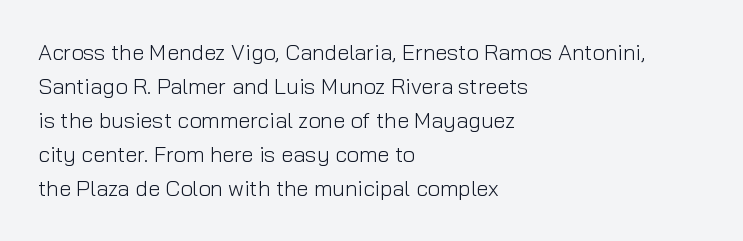
The image shows 22 px text type, upright; set left-aligned, normal line spacing (1.55x), normal letter spacing, not underlined.
